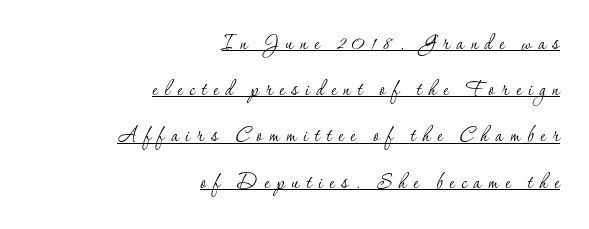
Honestly, the underline is the first thing you notice here. No letter is thick-stroked: the sample isn't bold. The face used here is rendered with a markedly widened letterfit. The text block is weighted toward the right margin, trailing off unevenly leftward.
